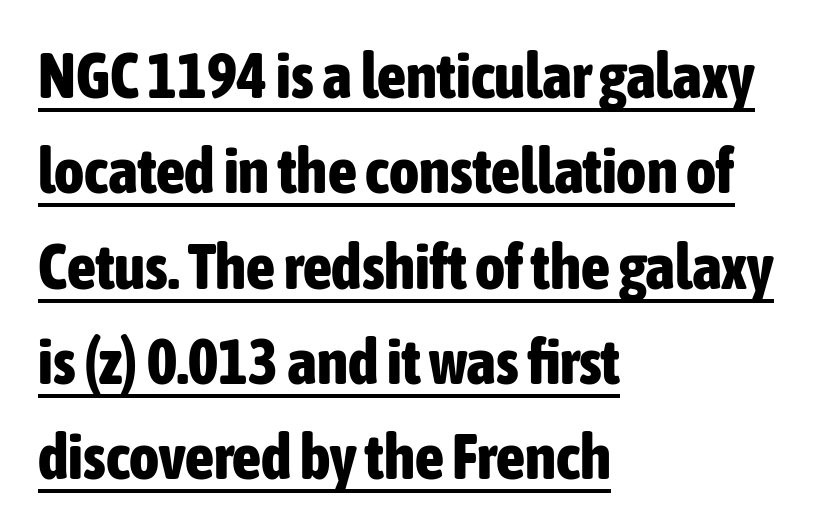
The image shows 64 px bold, condensed sans-serif type, upright; set left-aligned, normal line spacing (1.49x), normal letter spacing, underlined; low stroke contrast and a medium x-height.
